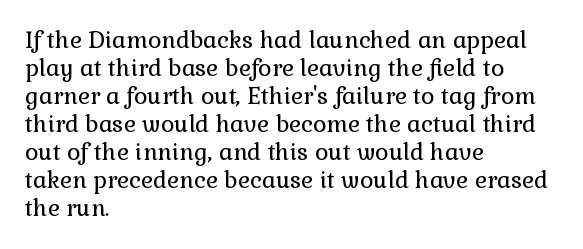
The image shows 23 px text type, upright; set left-aligned, line spacing 1.22x, normal letter spacing, not underlined.
